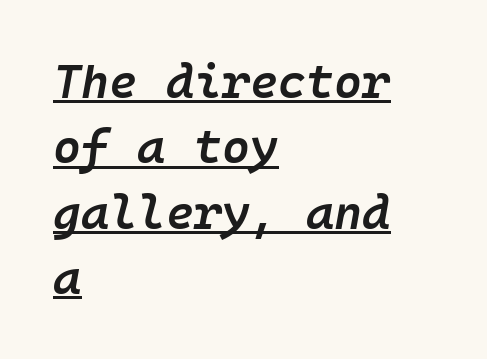
{"italic": "yes", "lean": "right", "slant_degrees": 10, "bold": "semi", "weight": "semibold", "width": "normal", "stroke_contrast": "low", "x_height": "medium", "underline": "yes", "align": "left", "line_spacing": "normal", "line_spacing_ratio": 1.36, "letter_spacing": "normal", "letter_spacing_em": 0.0, "glyph_px": 48}
